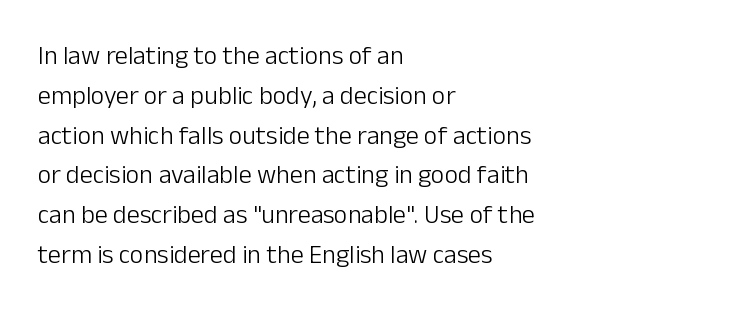
{"italic": "no", "bold": "no", "underline": "no", "align": "left", "line_spacing": "normal", "line_spacing_ratio": 1.53, "letter_spacing": "normal", "letter_spacing_em": 0.0, "glyph_px": 26}
